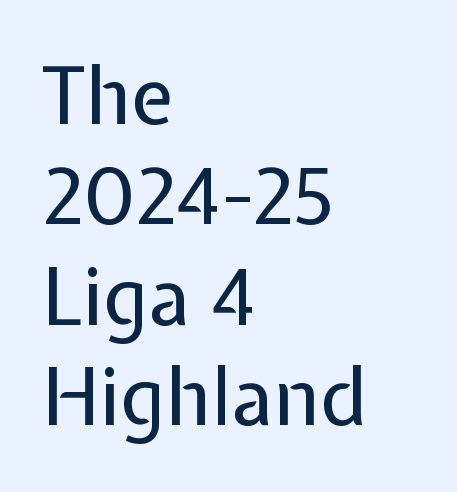
The passage shown is not underscored anywhere. The face used here is proportionally spaced, like ordinary book or web type. Students, note that the glyphs here touch the page at normal intervals. The line-height multiplier appears to be the usual default. The compositor pushed each line to the left boundary.
